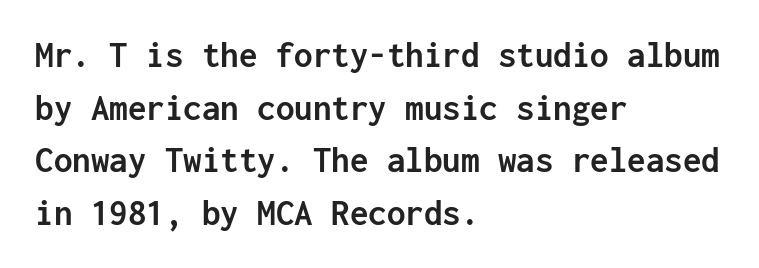
No feet cap the strokes, marking this as sans-serif type. The gaps between neighbouring characters are ordinary and unremarkable. Each letter, wide or thin by design, is forced into the same width here. The rows are spaced the way most documents space them. Posture: straight, roman, zero tilt.
